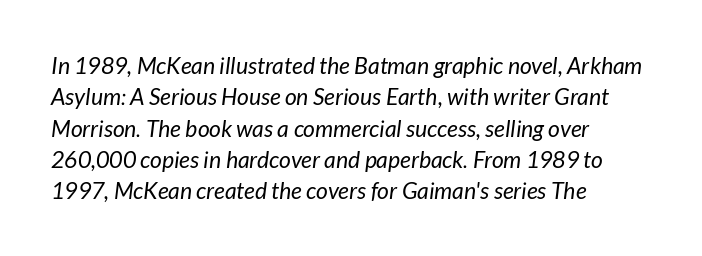
{"italic": "yes", "lean": "right", "slant_degrees": 7, "bold": "no", "underline": "no", "align": "left", "line_spacing": "normal", "line_spacing_ratio": 1.36, "letter_spacing": "normal", "letter_spacing_em": 0.0, "glyph_px": 23}
